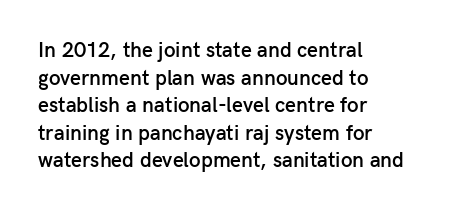
Q: Is the text bold? A: Semi-bold.
Q: Is the text italic (slanted)? A: No, it is upright.
Q: Is the text underlined? A: No.
Q: How is the paragraph aligned? A: Left-aligned.
Q: Is the spacing between letters normal or unusually wide? A: Normal.
Q: Is the spacing between lines tight, normal or loose? A: Normal.
